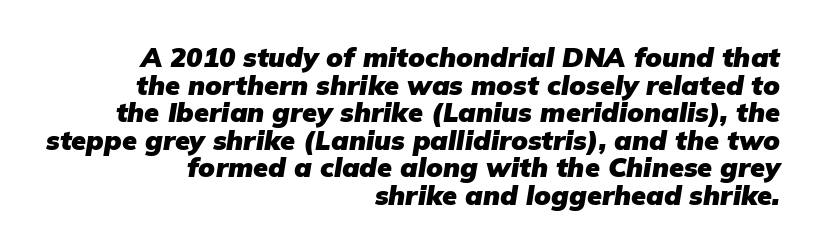
The image shows 27 px bold type, italic (leaning right); set right-aligned, tight line spacing (1.02x), normal letter spacing, not underlined.
